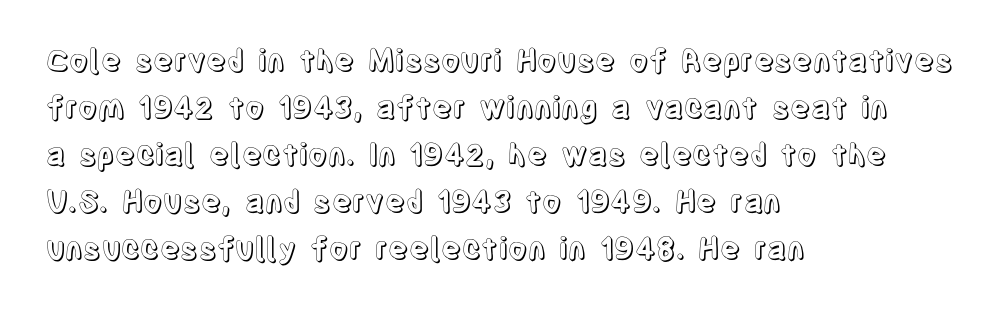
Every stem runs plumb, perpendicular to the baseline. The passage shown stacks its lines at a standard gap. Quick note: underline off. The letters advance in unequal steps, a hallmark of proportional type.
